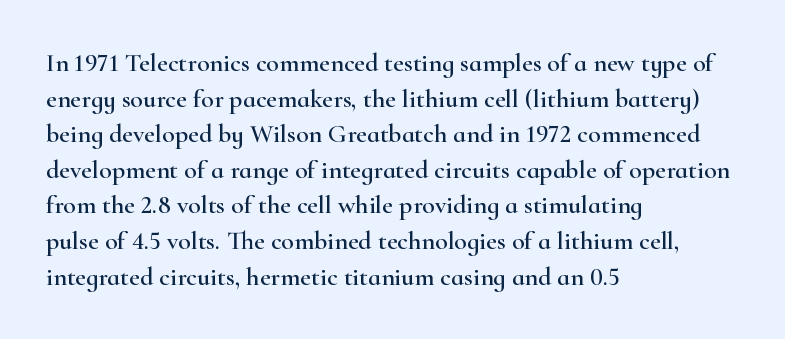
Compared with a centered layout, this one pins lines to the left instead. These lines were composed using upright roman letters. The type is set solid horizontally, with unmodified tracking. Vertical spacing — default. A bare baseline throughout the passage.
